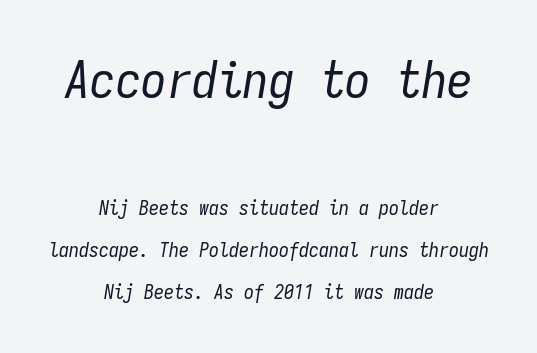
The image shows 51 px regular-weight, condensed type, italic (leaning right), monospaced; set centered, loose line spacing (2.09x), normal letter spacing, not underlined; the first (top) block is 2.55x larger; low stroke contrast and a medium x-height.
